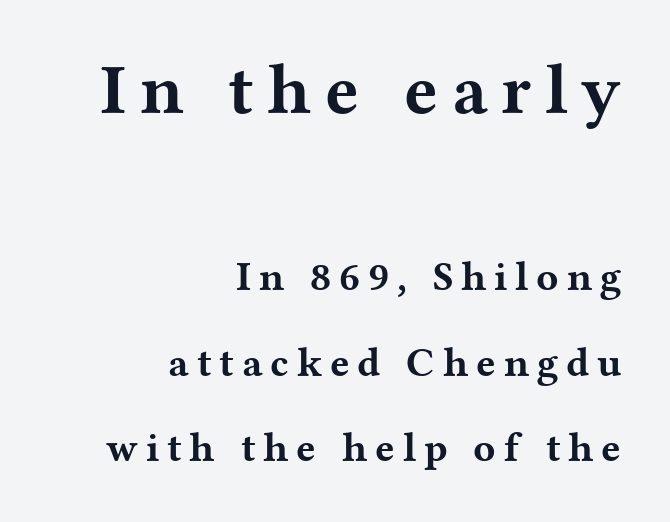
Q: Is the text bold? A: Yes.
Q: Is the text italic (slanted)? A: No, it is upright.
Q: Is the typeface a serif or a sans-serif typeface? A: Serif.
Q: Is the text underlined? A: No.
Q: How is the paragraph aligned? A: Right-aligned.
Q: Is the spacing between lines tight, normal or loose? A: Loose.
Q: Which block of text is set in a larger size, the first (top) or the second (bottom)? A: The first (top) one.
Q: Width (condensed, normal, or wide)? A: Wide.
Q: Stroke contrast? A: Medium.
Q: x-height? A: Medium.
Q: Monospaced? A: No.
